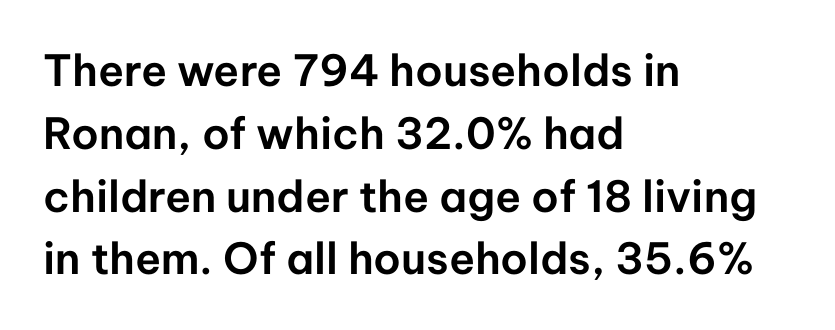
Just letters on the line, the space beneath them empty. Which margin do the lines hug? The left one — the right edge is uneven. A roman cut, with each character standing at attention. Character widths vary here, with narrow letters taking less room than wide ones.
